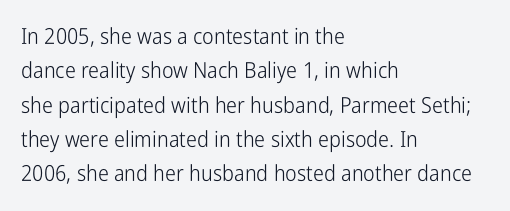
The image shows 22 px text type, upright; set left-aligned, normal line spacing (1.56x), normal letter spacing, not underlined.
